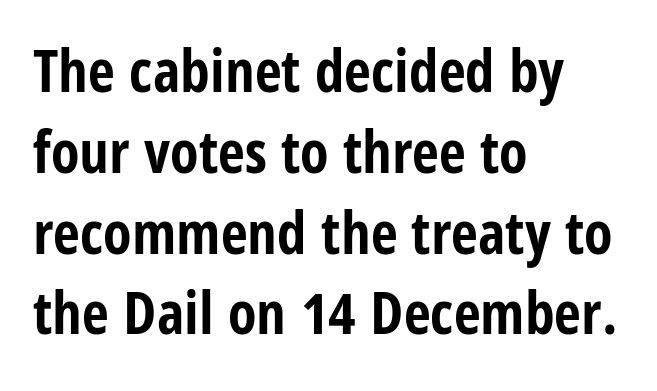
A dark, heavy texture on the line: the type is bold. The space beneath each line is pristine and unruled. The line texture is even and compact thanks to regular tracking. Ordinary non-slanted type is in use.
